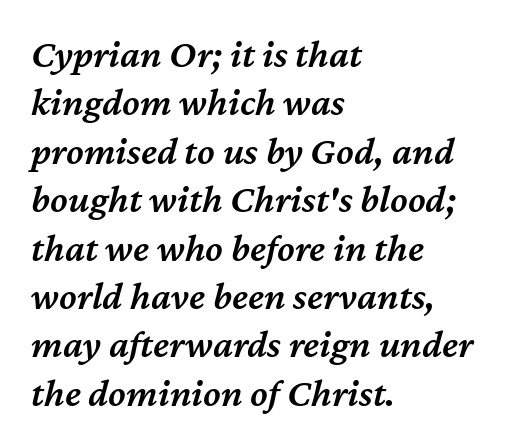
Q: Is the text bold? A: Semi-bold.
Q: Is the text italic (slanted)? A: Yes, it leans right by about 12 degrees.
Q: Is the text underlined? A: No.
Q: How is the paragraph aligned? A: Left-aligned.
Q: Is the spacing between letters normal or unusually wide? A: Normal.
Q: Width (condensed, normal, or wide)? A: Normal.
Q: Stroke contrast? A: Medium.
Q: x-height? A: Medium.
Q: Monospaced? A: No.
